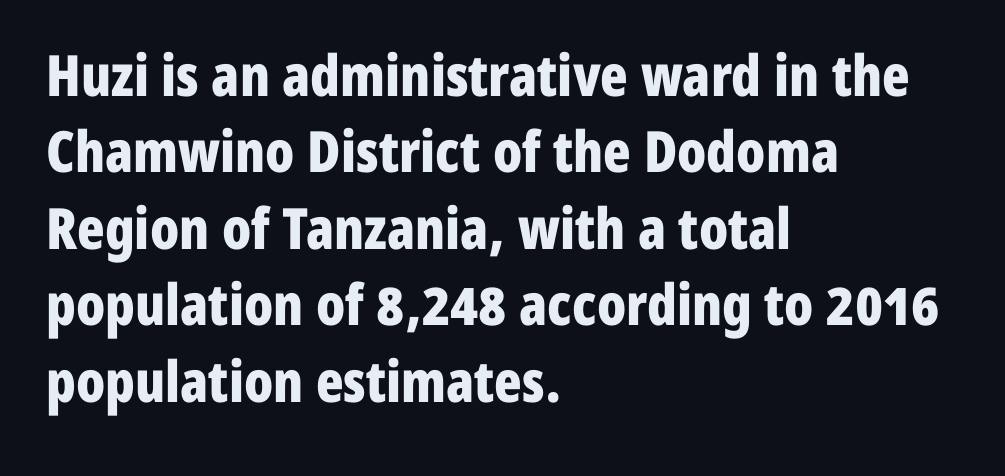
Q: Is the text bold? A: Yes.
Q: Is the text italic (slanted)? A: No, it is upright.
Q: Is the typeface a serif or a sans-serif typeface? A: Sans-serif.
Q: Is the text underlined? A: No.
Q: How is the paragraph aligned? A: Left-aligned.
Q: Is the spacing between letters normal or unusually wide? A: Normal.
Q: Is the spacing between lines tight, normal or loose? A: Normal.
Q: Width (condensed, normal, or wide)? A: Condensed.
Q: Stroke contrast? A: Low.
Q: x-height? A: Medium.
Q: Monospaced? A: No.
